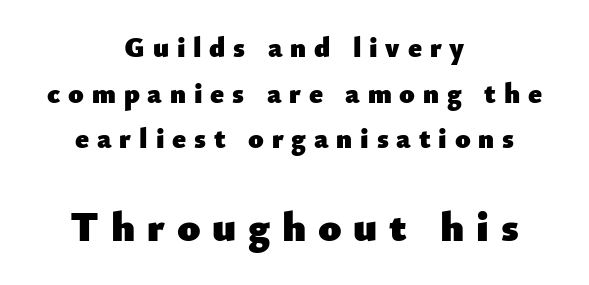
The image shows 42 px heavy sans-serif type, upright; set centered, normal line spacing (1.63x), unusually wide letter spacing (+0.28 em), not underlined; the second (bottom) block is 1.5x larger; low stroke contrast and a small x-height.
